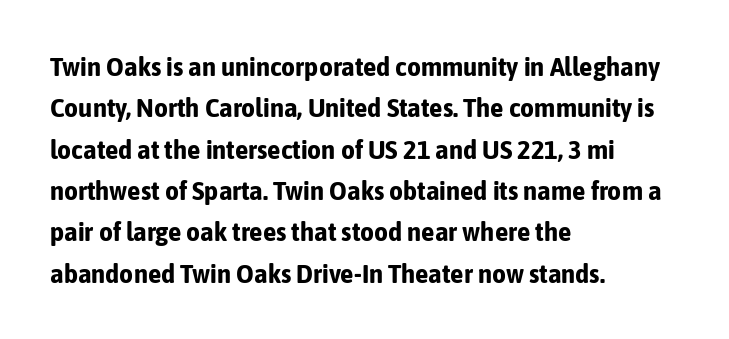
The image shows 27 px bold type, upright; set left-aligned, normal line spacing (1.53x), normal letter spacing, not underlined.
